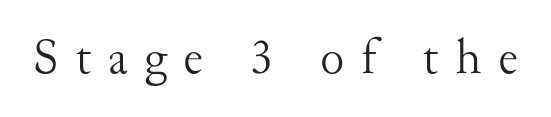
Q: Is the text bold? A: No.
Q: Is the text italic (slanted)? A: No, it is upright.
Q: Is the typeface a serif or a sans-serif typeface? A: Serif.
Q: Is the text underlined? A: No.
Q: Is the spacing between letters normal or unusually wide? A: Unusually wide.
Q: Width (condensed, normal, or wide)? A: Normal.
Q: Stroke contrast? A: Medium.
Q: x-height? A: Small.
Q: Monospaced? A: No.
